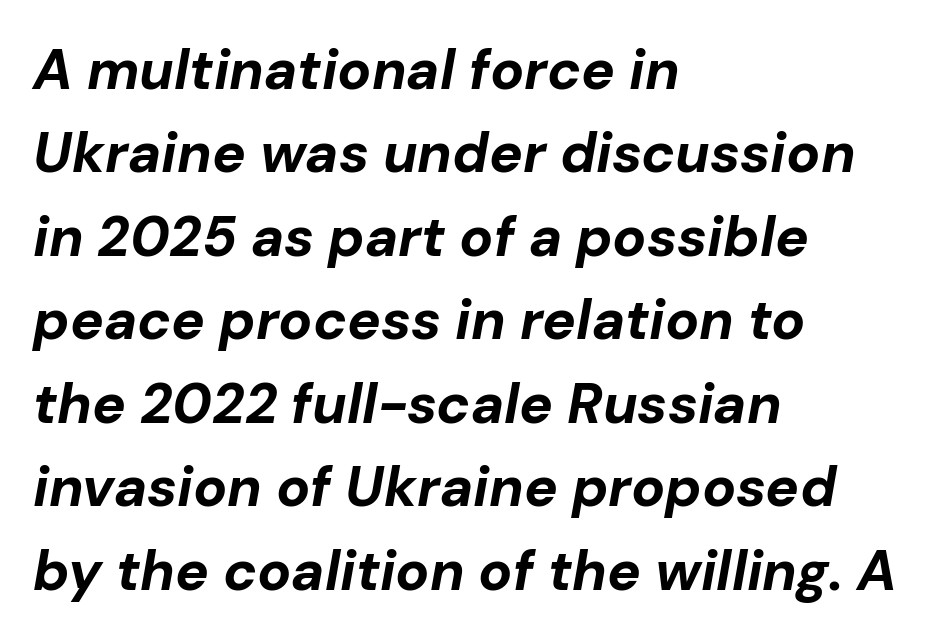
{"italic": "yes", "lean": "right", "slant_degrees": 10, "bold": "yes", "weight": "bold", "width": "normal", "stroke_contrast": "low", "x_height": "medium", "monospaced": "no", "underline": "no", "align": "left", "line_spacing": "normal", "line_spacing_ratio": 1.49, "letter_spacing": "normal", "letter_spacing_em": 0.0, "glyph_px": 56}
